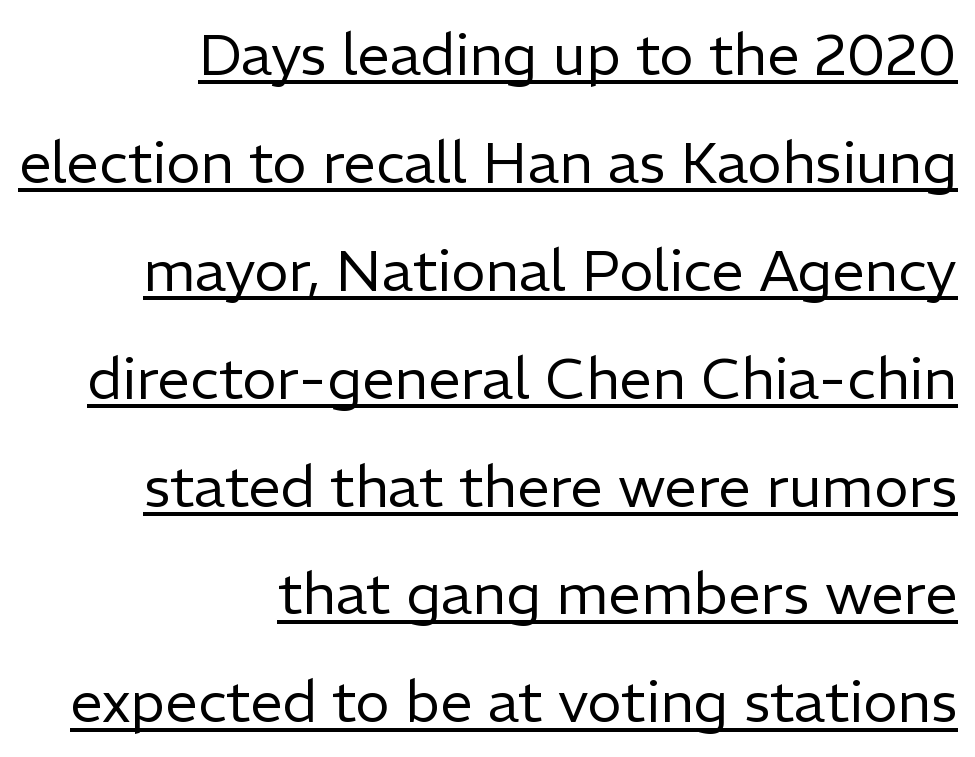
Q: Is the text bold? A: No.
Q: Is the text italic (slanted)? A: No, it is upright.
Q: Is the typeface a serif or a sans-serif typeface? A: Sans-serif.
Q: Is the text underlined? A: Yes.
Q: How is the paragraph aligned? A: Right-aligned.
Q: Is the spacing between letters normal or unusually wide? A: Normal.
Q: Width (condensed, normal, or wide)? A: Normal.
Q: Stroke contrast? A: Low.
Q: x-height? A: Medium.
Q: Monospaced? A: No.
